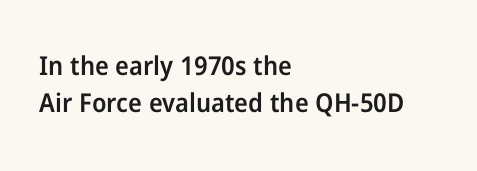
Every row of glyphs begins at an identical x-position on the left. Summary of weight: moderately heavy, a semibold. Evenly set lines give the paragraph a standard silhouette. In terms of letterspacing, this is plain default setting. When letters stand straight like this, we call the style roman or upright. The gap between lines stays unmarked.
